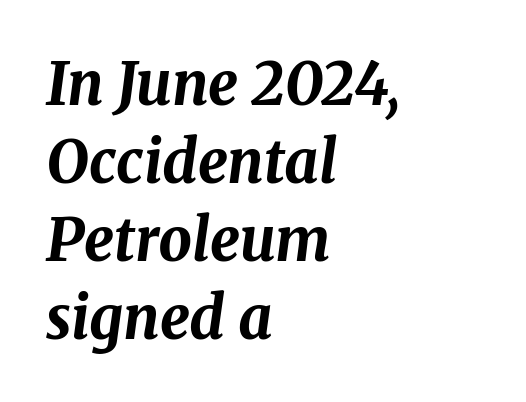
Q: Is the text bold? A: Yes.
Q: Is the text italic (slanted)? A: Yes, it leans right by about 8 degrees.
Q: Is the text underlined? A: No.
Q: How is the paragraph aligned? A: Left-aligned.
Q: Is the spacing between letters normal or unusually wide? A: Normal.
Q: Is the spacing between lines tight, normal or loose? A: Normal.
Q: Width (condensed, normal, or wide)? A: Normal.
Q: Stroke contrast? A: Medium.
Q: x-height? A: Medium.
Q: Monospaced? A: No.
